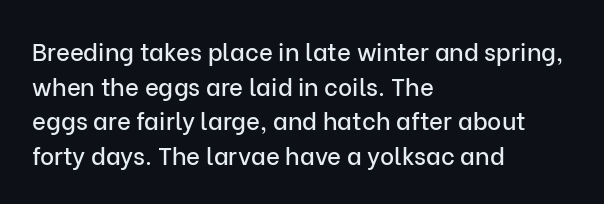
Q: Is the text italic (slanted)? A: No, it is upright.
Q: Is the text underlined? A: No.
Q: How is the paragraph aligned? A: Left-aligned.
Q: Is the spacing between letters normal or unusually wide? A: Normal.
Q: Is the spacing between lines tight, normal or loose? A: Normal.
